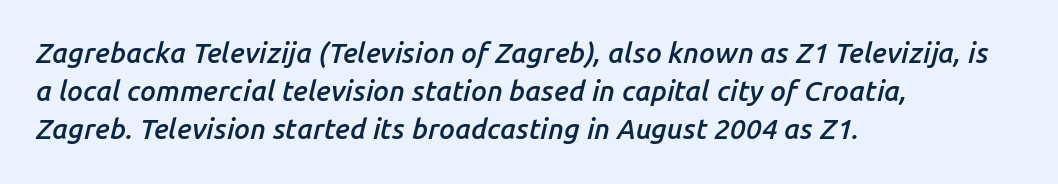
Q: Is the text bold? A: Semi-bold.
Q: Is the text italic (slanted)? A: Yes, it leans right by about 14 degrees.
Q: Is the text underlined? A: No.
Q: How is the paragraph aligned? A: Left-aligned.
Q: Is the spacing between letters normal or unusually wide? A: Normal.
Q: Is the spacing between lines tight, normal or loose? A: Normal.
Q: Width (condensed, normal, or wide)? A: Normal.
Q: Stroke contrast? A: Low.
Q: x-height? A: Medium.
Q: Monospaced? A: No.
